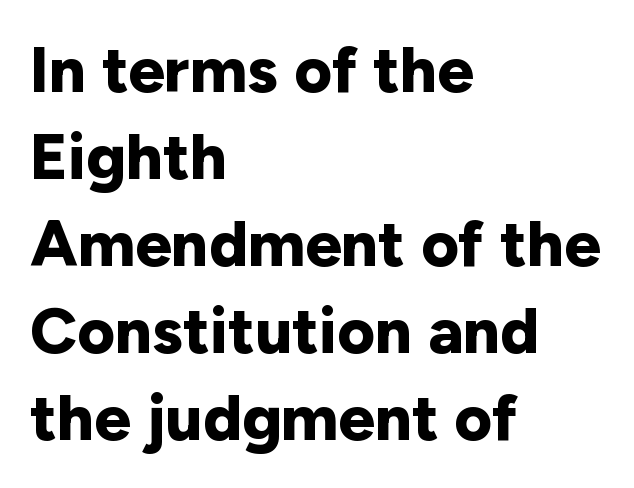
Q: Is the text bold? A: Yes.
Q: Is the text italic (slanted)? A: No, it is upright.
Q: Is the typeface a serif or a sans-serif typeface? A: Sans-serif.
Q: Is the text underlined? A: No.
Q: How is the paragraph aligned? A: Left-aligned.
Q: Is the spacing between letters normal or unusually wide? A: Normal.
Q: Is the spacing between lines tight, normal or loose? A: Normal.
Q: Width (condensed, normal, or wide)? A: Normal.
Q: Stroke contrast? A: Low.
Q: x-height? A: Medium.
Q: Monospaced? A: No.
